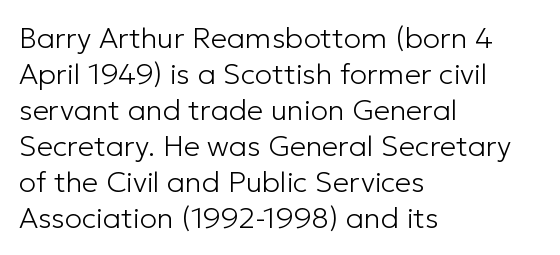
The image shows 29 px light sans-serif type, upright; set left-aligned, line spacing 1.24x, normal letter spacing, not underlined; low stroke contrast and a medium x-height.
